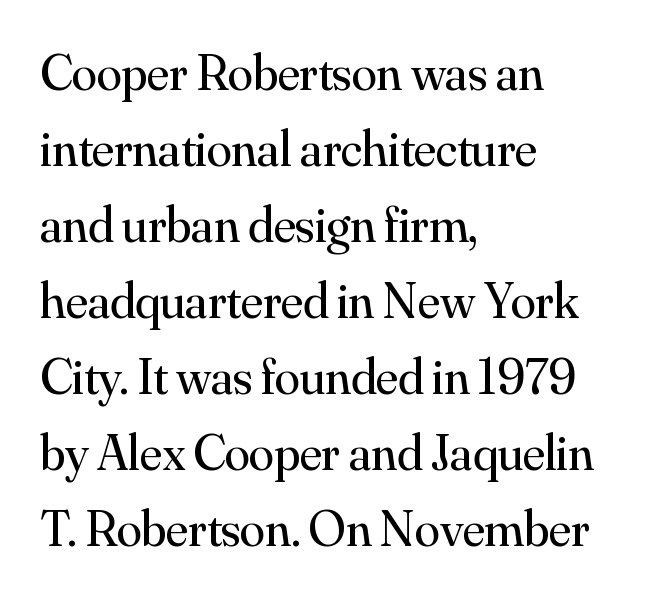
The image shows 51 px regular-weight serif type, upright; set left-aligned, normal line spacing (1.49x), normal letter spacing, not underlined; medium stroke contrast and a small x-height.
